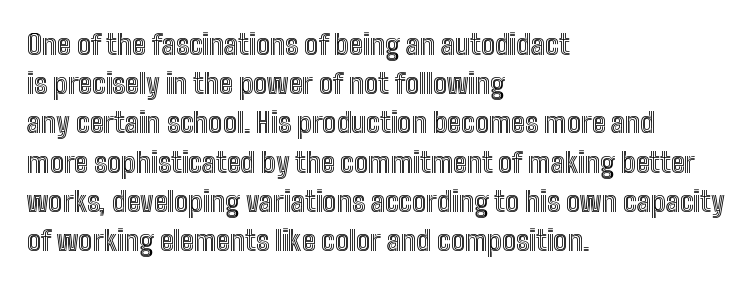
The image shows 28 px condensed type, upright; set left-aligned, normal line spacing (1.4x), normal letter spacing, not underlined; a medium x-height.
